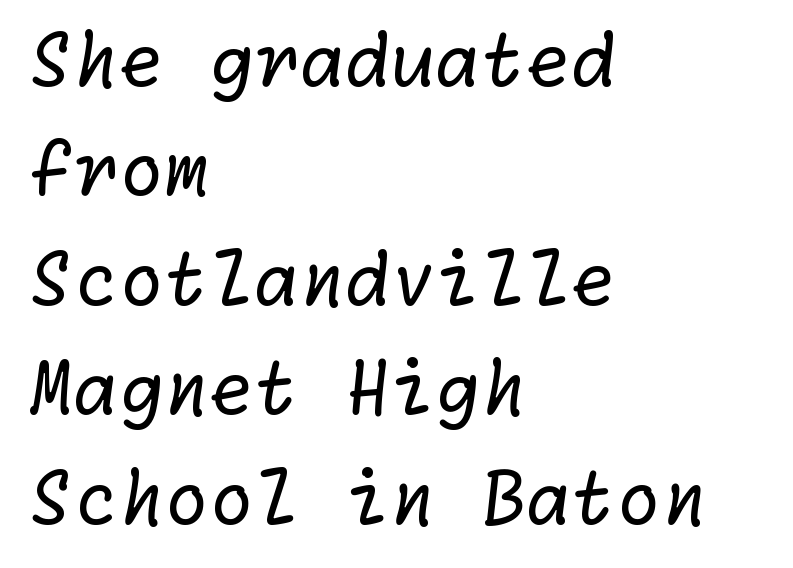
This rendering employs a face without finishing strokes, i.e., a sans-serif. The gaps between neighbouring characters are ordinary and unremarkable. Caption: face not bold, strokes unweighted. The rag falls on the right side of this text block. This sample keeps an unexceptional amount of space between lines. Each row of text sits above clean, open space.
